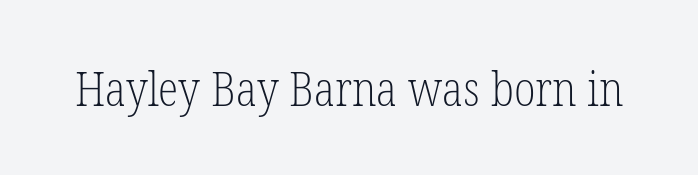
Q: Is the text bold? A: No.
Q: Is the text italic (slanted)? A: No, it is upright.
Q: Is the typeface a serif or a sans-serif typeface? A: Serif.
Q: Is the text underlined? A: No.
Q: Is the spacing between letters normal or unusually wide? A: Normal.
Q: Width (condensed, normal, or wide)? A: Condensed.
Q: Stroke contrast? A: Low.
Q: x-height? A: Medium.
Q: Monospaced? A: No.
